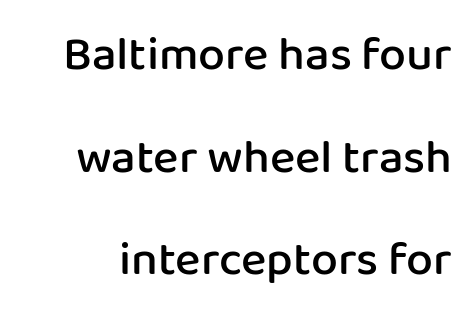
{"serif": "no", "italic": "no", "bold": "semi", "weight": "semibold", "width": "normal", "stroke_contrast": "low", "x_height": "medium", "monospaced": "no", "underline": "no", "line_spacing": "loose", "line_spacing_ratio": 2.14, "letter_spacing": "normal", "letter_spacing_em": 0.0, "glyph_px": 48}
